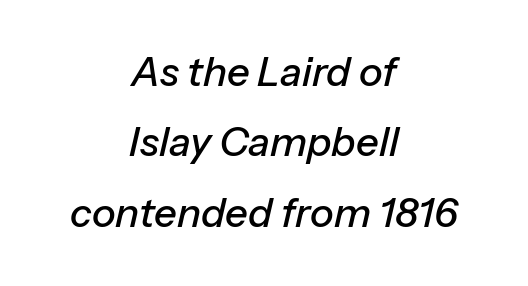
{"italic": "yes", "lean": "right", "slant_degrees": 13, "width": "normal", "stroke_contrast": "low", "x_height": "medium", "monospaced": "no", "underline": "no", "align": "center", "line_spacing_ratio": 1.76, "letter_spacing": "normal", "letter_spacing_em": 0.0, "glyph_px": 40}
